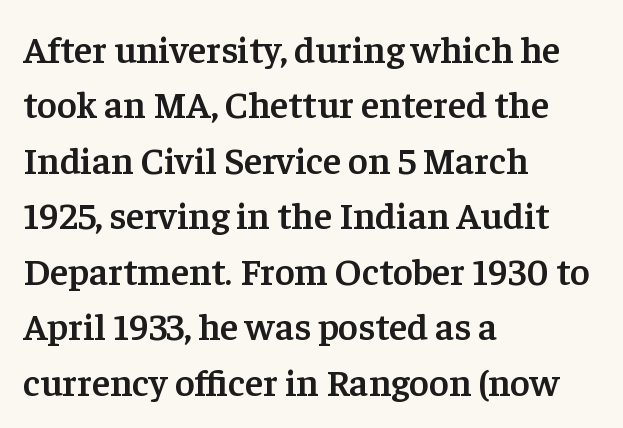
{"serif": "yes", "italic": "no", "bold": "semi", "weight": "semibold", "width": "normal", "stroke_contrast": "low", "x_height": "medium", "monospaced": "no", "underline": "no", "align": "left", "line_spacing": "normal", "line_spacing_ratio": 1.46, "letter_spacing": "normal", "letter_spacing_em": 0.0, "glyph_px": 38}
